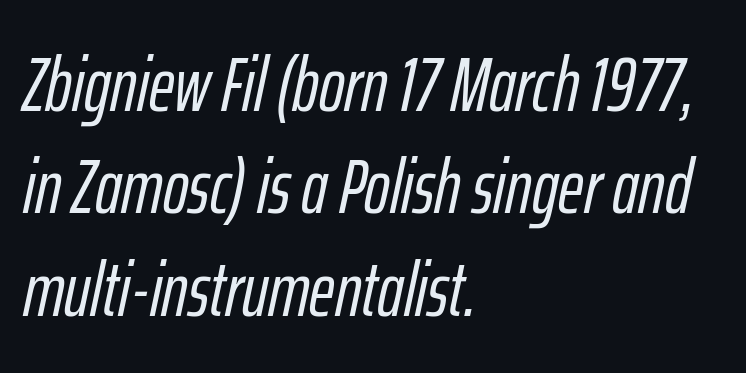
The image shows 77 px condensed type, italic (leaning right); set left-aligned, normal line spacing (1.33x), normal letter spacing, not underlined; low stroke contrast and a medium x-height.
